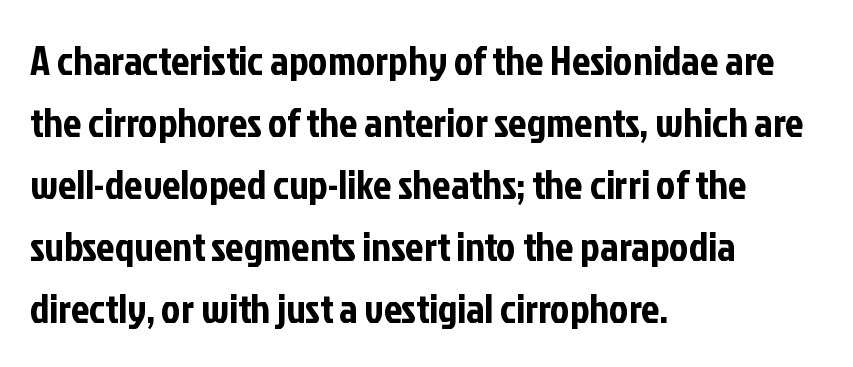
{"serif": "no", "italic": "no", "width": "condensed", "stroke_contrast": "low", "x_height": "medium", "monospaced": "no", "underline": "no", "align": "left", "line_spacing": "normal", "line_spacing_ratio": 1.51, "letter_spacing": "normal", "letter_spacing_em": 0.0, "glyph_px": 41}
